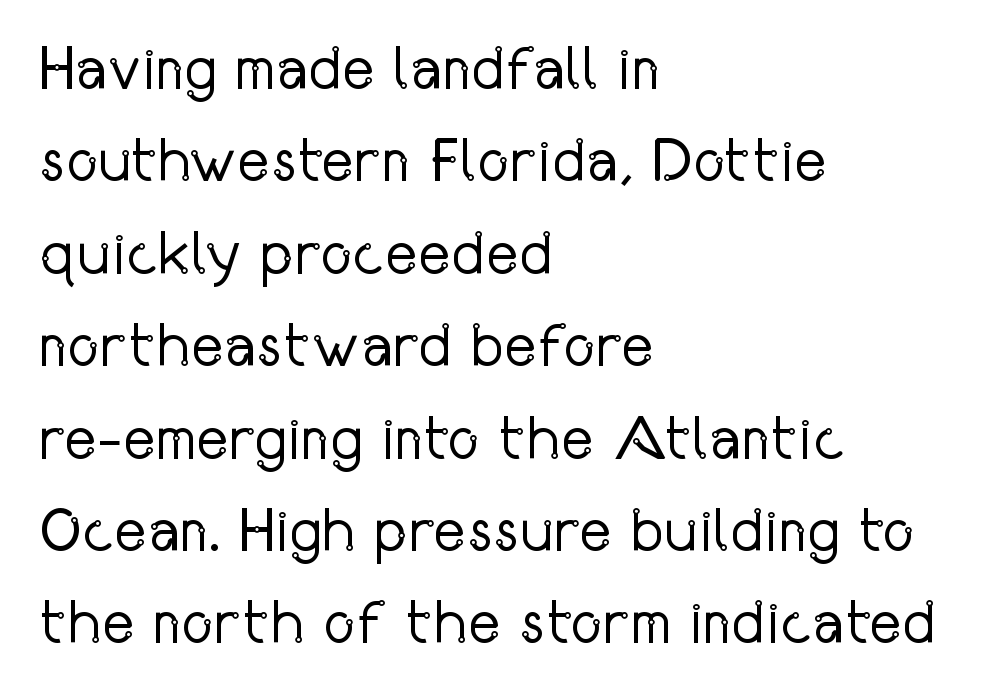
What's the leading like? Ordinary, nothing unusual. The tracking reads as untouched default to a designer's eye. This is the regular roman posture of the typeface. The rendering uses natural spacing where letterforms have individual widths. No feet cap the strokes, marking this as sans-serif type. Glance below the letters and you will spot only blank space.
